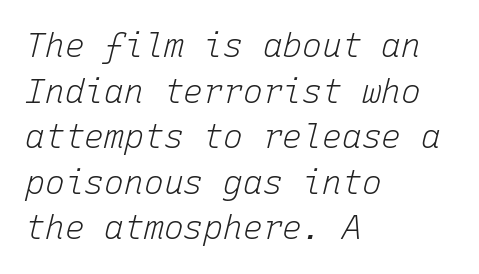
Successive baselines arrive at the customary interval. Each letter, wide or thin by design, is forced into the same width here. The zone under the glyphs is completely vacant. Observe the ordinary spacing: letters are neighbours, not strangers.
